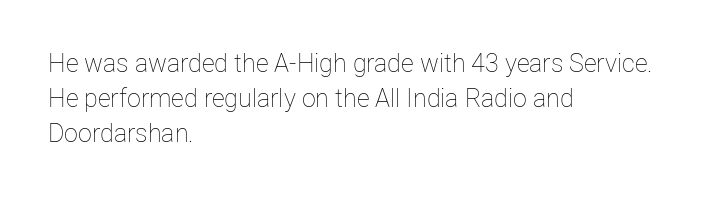
Q: Is the text bold? A: No.
Q: Is the text italic (slanted)? A: No, it is upright.
Q: Is the text underlined? A: No.
Q: How is the paragraph aligned? A: Left-aligned.
Q: Is the spacing between letters normal or unusually wide? A: Normal.
Q: Is the spacing between lines tight, normal or loose? A: Normal.
